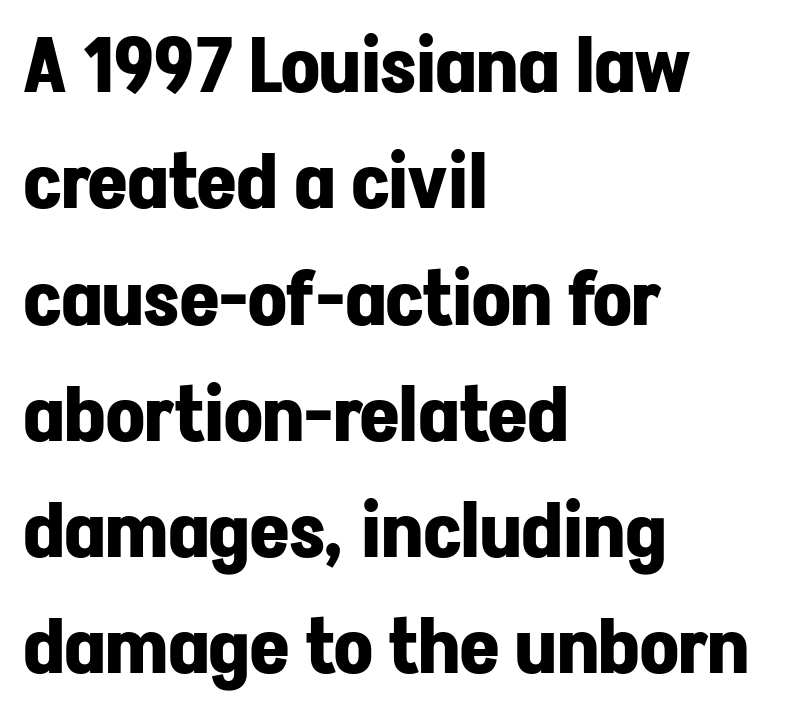
{"serif": "no", "italic": "no", "bold": "yes", "weight": "bold", "width": "normal", "stroke_contrast": "low", "x_height": "medium", "monospaced": "no", "underline": "no", "align": "left", "line_spacing": "normal", "line_spacing_ratio": 1.53, "letter_spacing": "normal", "letter_spacing_em": 0.0, "glyph_px": 76}
